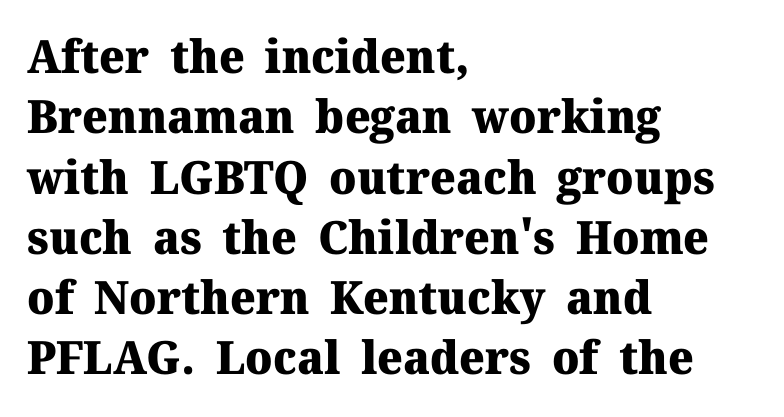
The image shows 46 px heavy serif type, upright; set left-aligned, normal line spacing (1.31x), normal letter spacing, not underlined; medium stroke contrast and a medium x-height.
